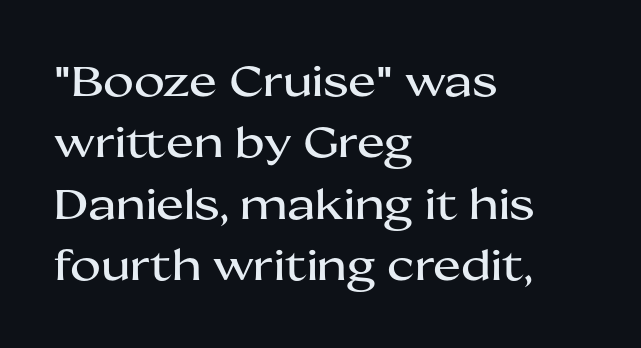
Q: Is the text italic (slanted)? A: No, it is upright.
Q: Is the text underlined? A: No.
Q: How is the paragraph aligned? A: Left-aligned.
Q: Is the spacing between letters normal or unusually wide? A: Normal.
Q: Is the spacing between lines tight, normal or loose? A: Normal.
Q: Width (condensed, normal, or wide)? A: Wide.
Q: Stroke contrast? A: Medium.
Q: x-height? A: Medium.
Q: Monospaced? A: No.
